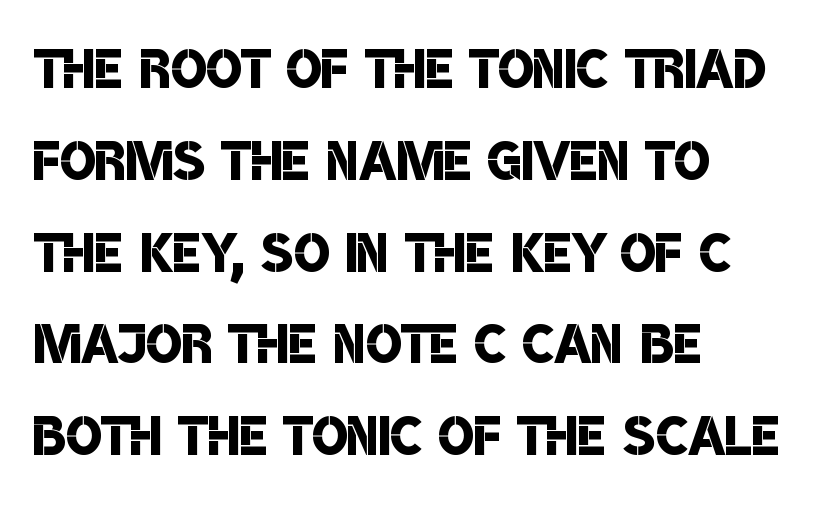
Each letter's strokes conclude bluntly, with no projecting serifs. The horizontal fit of the characters is conventional and even. Weight check: semibold — heavier than regular, not quite bold. Glance below the letters and you will spot only blank space.
